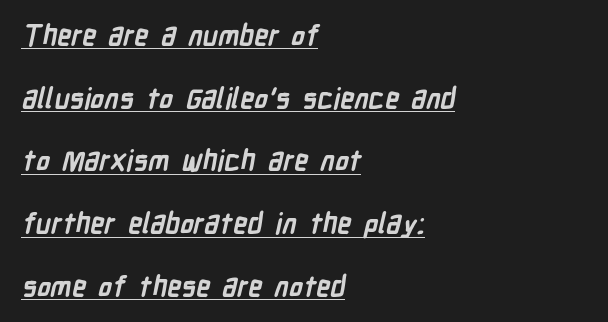
The image shows 28 px semibold, condensed sans-serif type; set left-aligned, loose line spacing (2.24x), normal letter spacing, underlined; low stroke contrast and a medium x-height.
